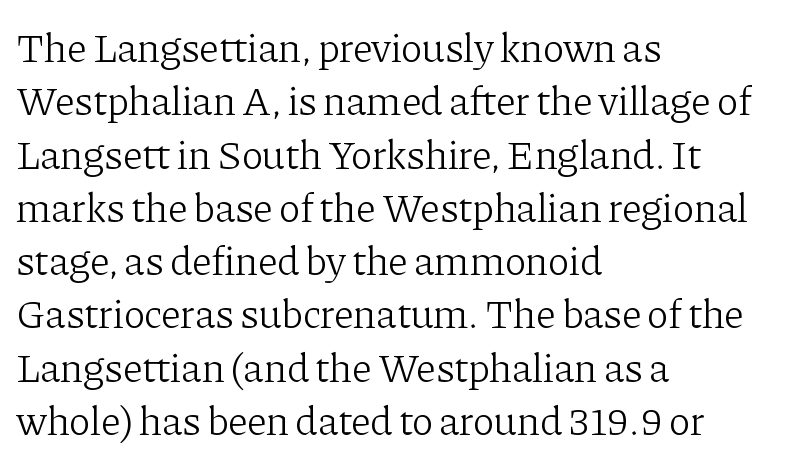
This reads as an unemphasized weight, regular at the heaviest. Reading down the column, the eye jumps a familiar distance to each next line. These lines are rendered in a variable-pitch font. The rag falls on the right side of this text block.
